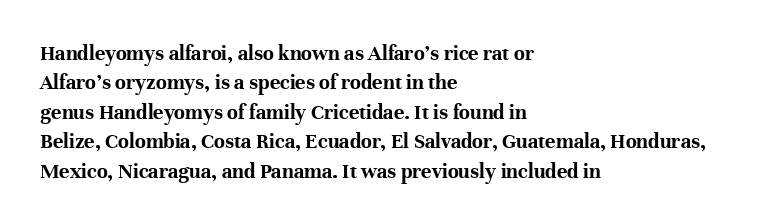
Q: Is the text bold? A: Yes.
Q: Is the text italic (slanted)? A: No, it is upright.
Q: Is the text underlined? A: No.
Q: How is the paragraph aligned? A: Left-aligned.
Q: Is the spacing between letters normal or unusually wide? A: Normal.
Q: Is the spacing between lines tight, normal or loose? A: Normal.
